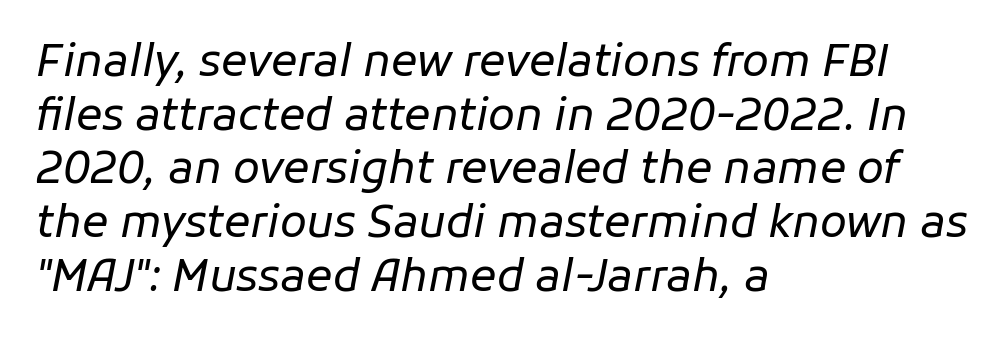
The image shows 44 px regular-weight type, italic (leaning right); set left-aligned, line spacing 1.22x, normal letter spacing, not underlined; low stroke contrast and a medium x-height.
